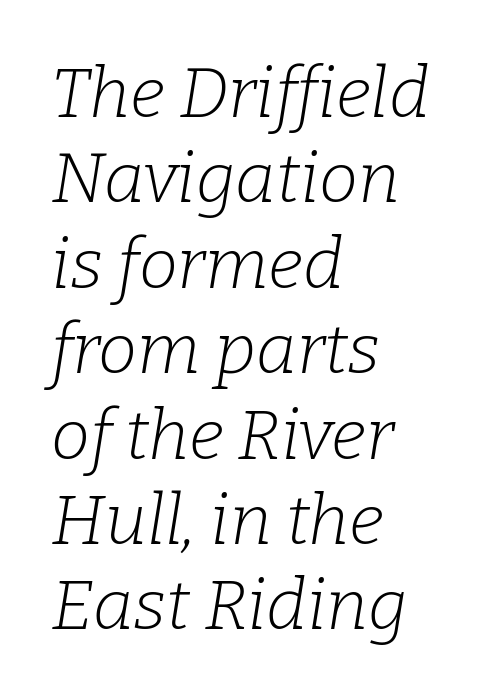
{"serif": "yes", "italic": "yes", "lean": "right", "slant_degrees": 9, "bold": "no", "weight": "light", "width": "normal", "stroke_contrast": "low", "x_height": "medium", "monospaced": "no", "underline": "no", "align": "left", "line_spacing_ratio": 1.22, "letter_spacing": "normal", "letter_spacing_em": 0.0, "glyph_px": 70}
